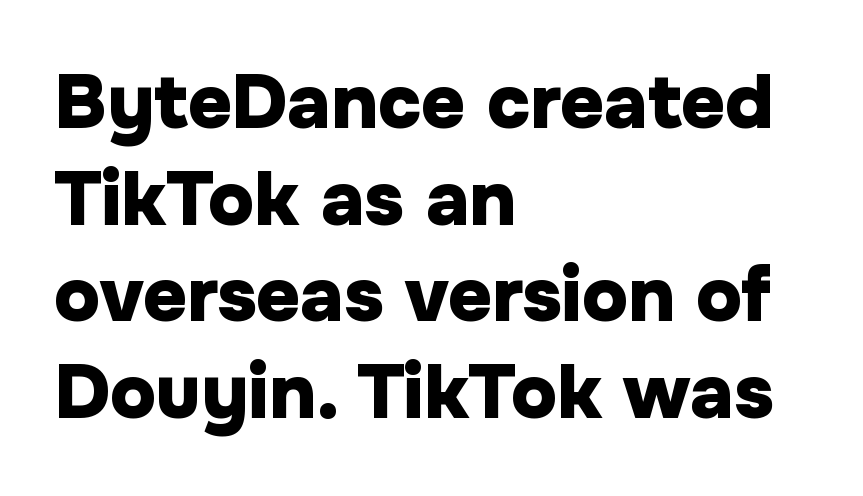
The image shows 76 px heavy sans-serif type, upright; set left-aligned, normal line spacing (1.27x), normal letter spacing, not underlined; low stroke contrast and a medium x-height.
